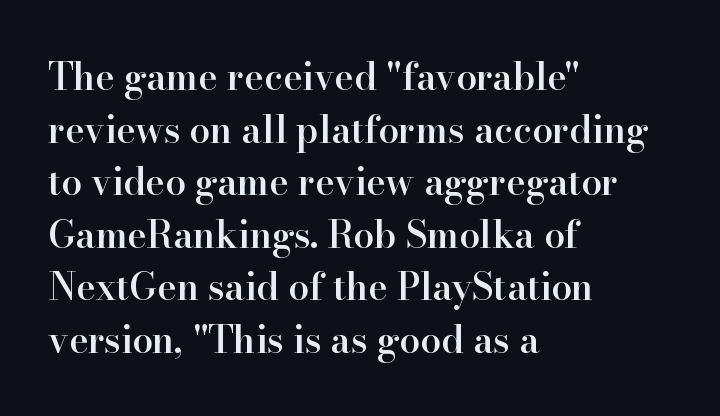
Q: Is the text bold? A: Semi-bold.
Q: Is the text italic (slanted)? A: No, it is upright.
Q: Is the typeface a serif or a sans-serif typeface? A: Serif.
Q: Is the text underlined? A: No.
Q: How is the paragraph aligned? A: Left-aligned.
Q: Is the spacing between letters normal or unusually wide? A: Normal.
Q: Is the spacing between lines tight, normal or loose? A: Normal.
Q: Width (condensed, normal, or wide)? A: Normal.
Q: Stroke contrast? A: High.
Q: x-height? A: Small.
Q: Monospaced? A: No.
